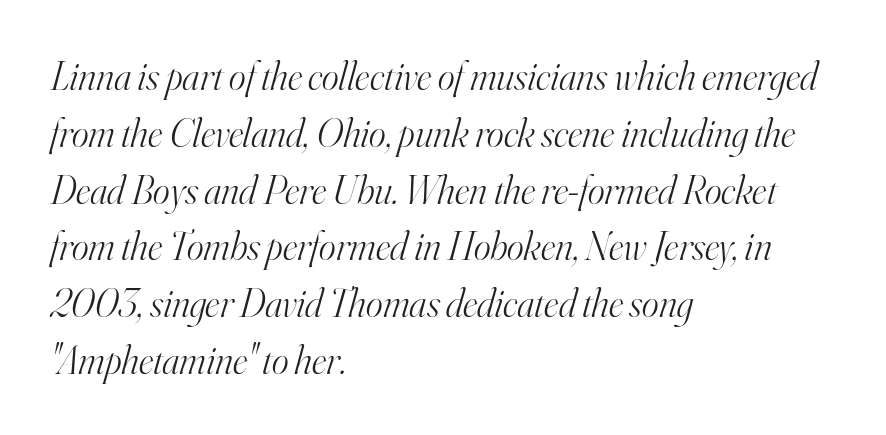
Compared with ordinary roman type, these characters are visibly tilted. In terms of letterspacing, this is plain default setting. Lines of text with bare space underneath. Check where the strokes stop: tiny serifs finish them off.
